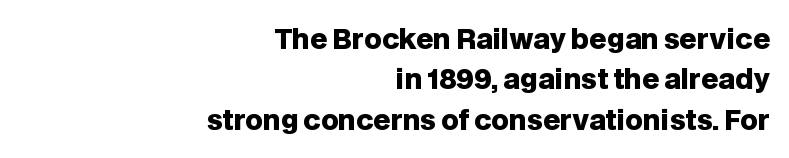
The image shows 27 px bold type, upright; set right-aligned, normal line spacing (1.5x), normal letter spacing, not underlined.
